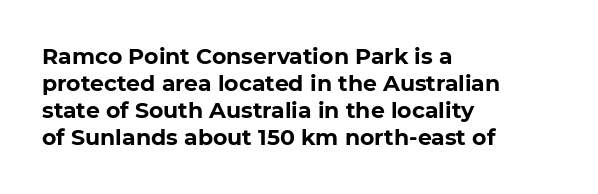
The setting favours the left margin, as ordinary paragraphs usually do. The strip under each line holds only bare page. Every letter is thick-stroked: bold, no question. In terms of posture, this sample is upright. Is the letter spacing exaggerated? No — it looks like the ordinary default.
